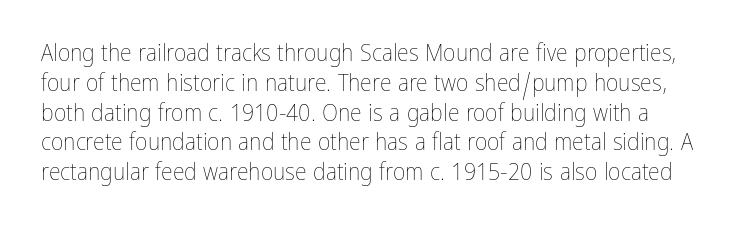
{"italic": "no", "bold": "no", "underline": "no", "line_spacing_ratio": 1.24, "letter_spacing": "normal", "letter_spacing_em": 0.0, "glyph_px": 24}
